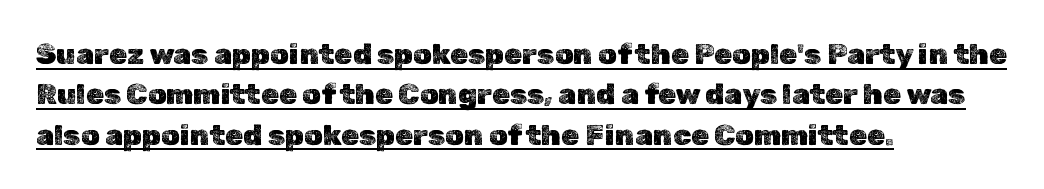
{"italic": "no", "width": "normal", "x_height": "medium", "monospaced": "no", "underline": "yes", "align": "left", "line_spacing": "normal", "line_spacing_ratio": 1.39, "letter_spacing": "normal", "letter_spacing_em": 0.0, "glyph_px": 29}
